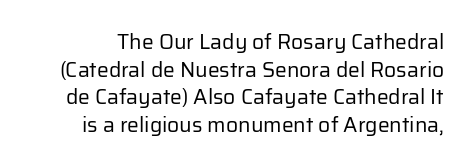
{"italic": "no", "bold": "no", "underline": "no", "line_spacing": "normal", "line_spacing_ratio": 1.31, "letter_spacing": "normal", "letter_spacing_em": 0.0, "glyph_px": 21}
